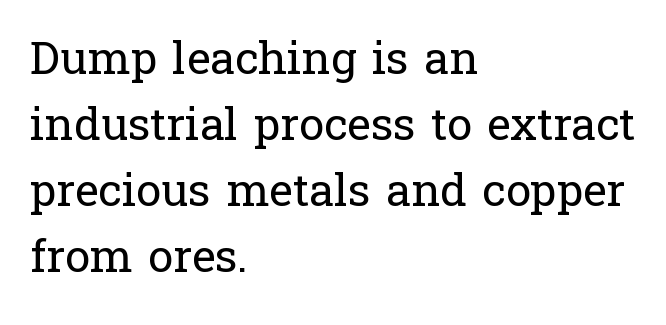
Q: Is the text bold? A: No.
Q: Is the text italic (slanted)? A: No, it is upright.
Q: Is the typeface a serif or a sans-serif typeface? A: Serif.
Q: Is the text underlined? A: No.
Q: How is the paragraph aligned? A: Left-aligned.
Q: Is the spacing between letters normal or unusually wide? A: Normal.
Q: Is the spacing between lines tight, normal or loose? A: Normal.
Q: Width (condensed, normal, or wide)? A: Normal.
Q: Stroke contrast? A: Low.
Q: x-height? A: Medium.
Q: Monospaced? A: No.
